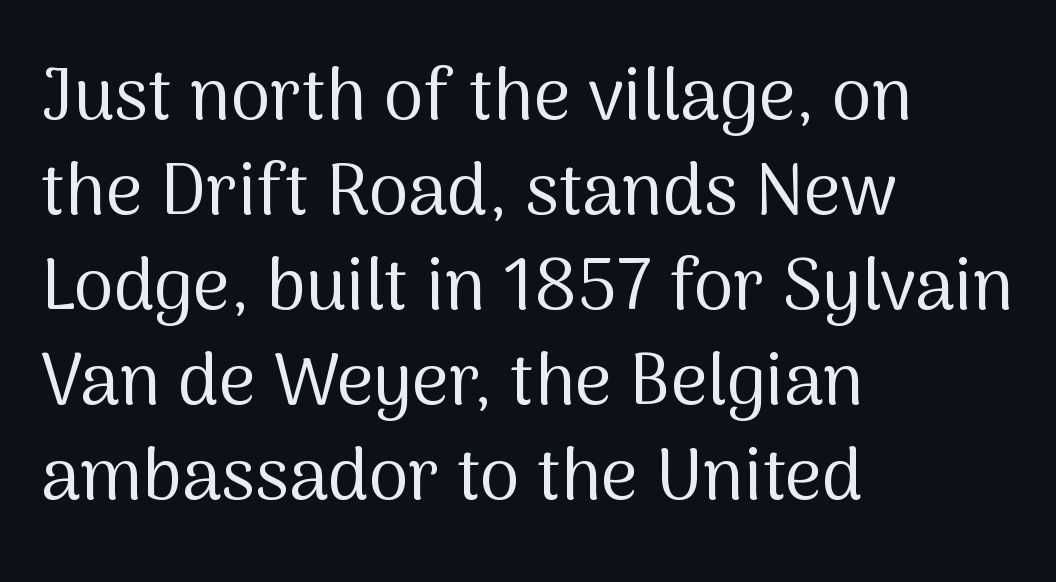
Whoever set this chose a conventional vertical rhythm. The passage shown is typed in a proportional face where columns would drift. Italic: no, the glyphs are upright roman. Is the block centered? No — it sits flush against the left margin. A sans-serif font was chosen for this passage.
